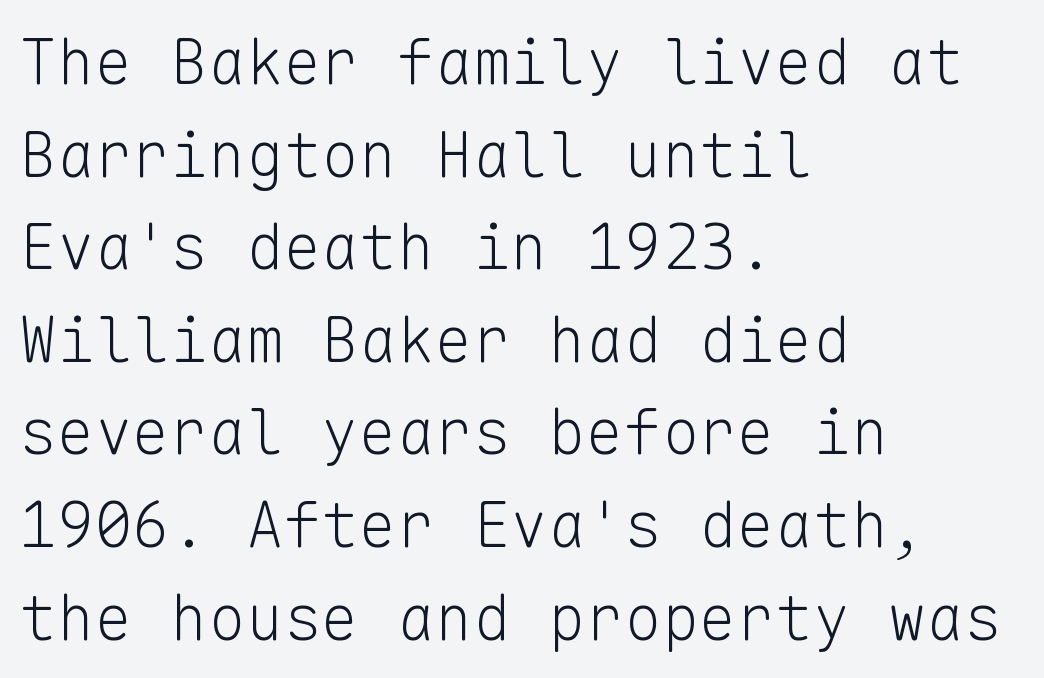
The image shows 63 px light sans-serif type, upright, monospaced; set left-aligned, normal line spacing (1.47x), normal letter spacing, not underlined; low stroke contrast and a medium x-height.
